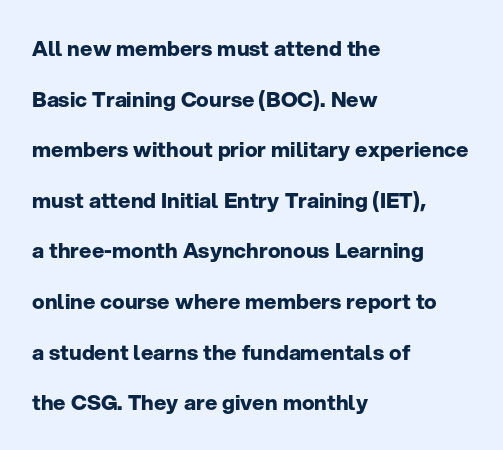
The image shows 21 px bold type, upright; set left-aligned, loose line spacing (2.41x), normal letter spacing, not underlined.
